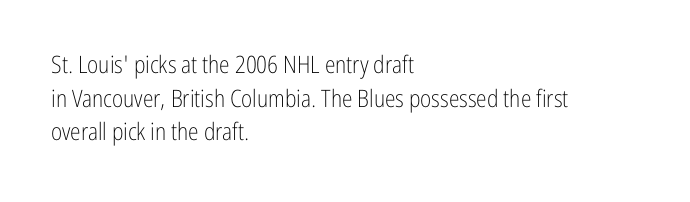
{"italic": "no", "bold": "no", "underline": "no", "align": "left", "line_spacing": "normal", "line_spacing_ratio": 1.4, "letter_spacing": "normal", "letter_spacing_em": 0.0, "glyph_px": 24}
